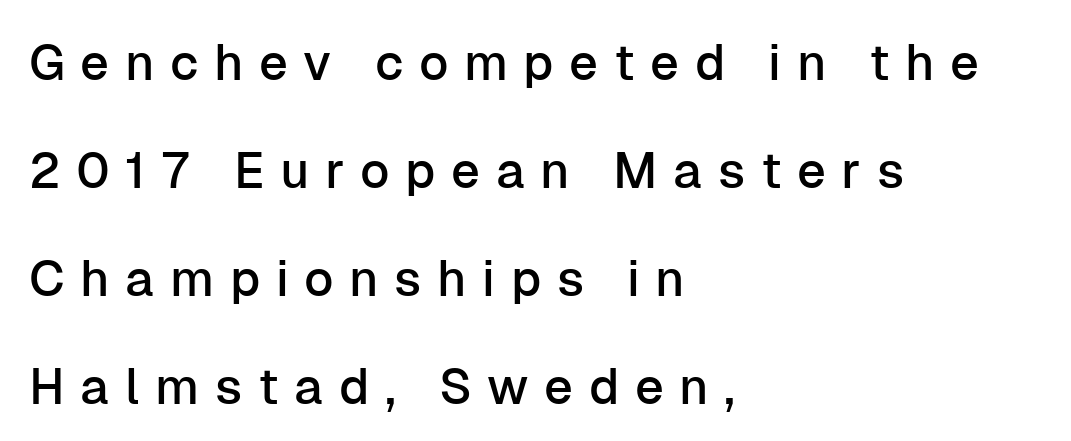
The passage is arranged the way most books set body copy — flush left. Think of a printed novel: that variable character pitch is what you see here. Serif or sans? Sans — the stroke terminals are bare. You could only call the tracking loose — the letters float apart.
